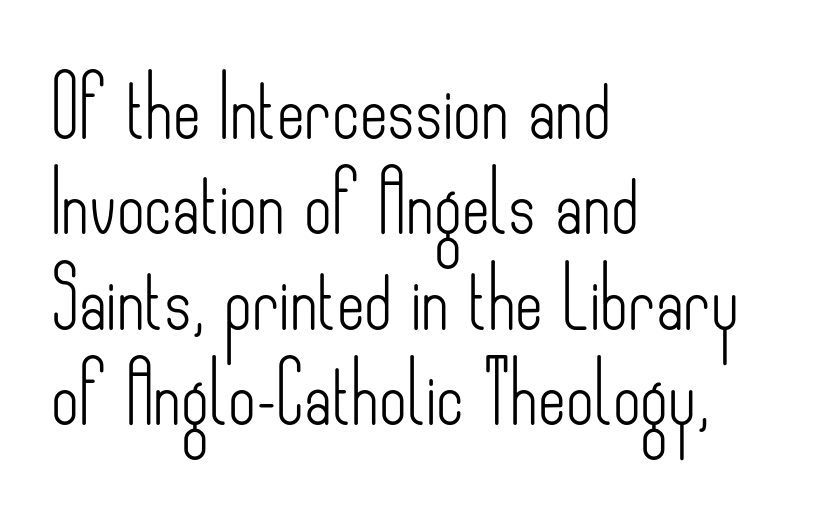
Q: Is the text bold? A: No.
Q: Is the text italic (slanted)? A: No, it is upright.
Q: Is the typeface a serif or a sans-serif typeface? A: Sans-serif.
Q: Is the text underlined? A: No.
Q: How is the paragraph aligned? A: Left-aligned.
Q: Is the spacing between letters normal or unusually wide? A: Normal.
Q: Is the spacing between lines tight, normal or loose? A: Normal.
Q: Width (condensed, normal, or wide)? A: Condensed.
Q: Stroke contrast? A: Low.
Q: x-height? A: Small.
Q: Monospaced? A: No.
